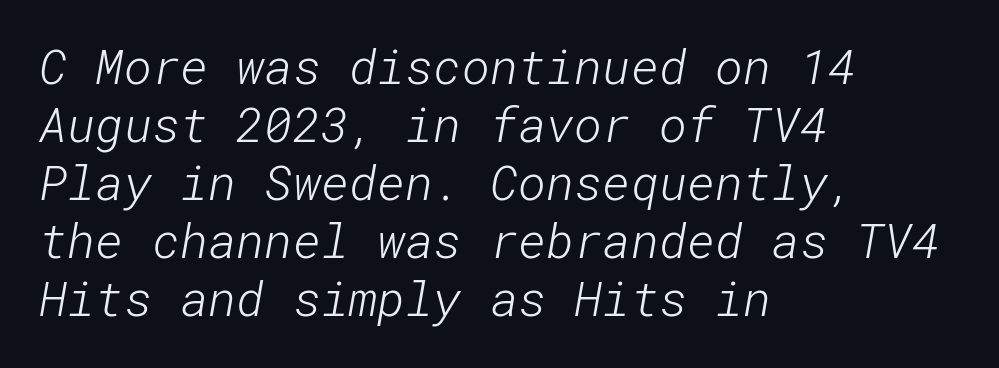
{"serif": "no", "bold": "no", "weight": "light", "width": "normal", "stroke_contrast": "low", "x_height": "medium", "underline": "no", "align": "left", "line_spacing_ratio": 1.21, "letter_spacing": "normal", "letter_spacing_em": 0.0, "glyph_px": 48}
